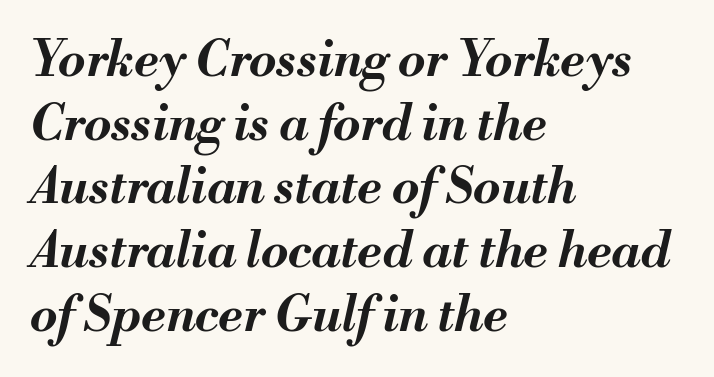
The image shows 49 px bold type, italic (leaning right); set left-aligned, normal line spacing (1.3x), normal letter spacing, not underlined; medium stroke contrast and a small x-height.
